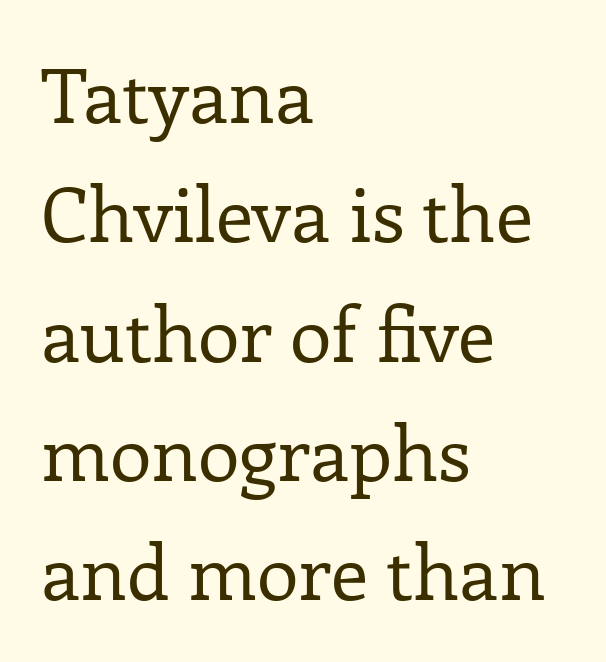
The image shows 76 px regular-weight serif type, upright; set left-aligned, normal line spacing (1.57x), normal letter spacing, not underlined; low stroke contrast and a medium x-height.
